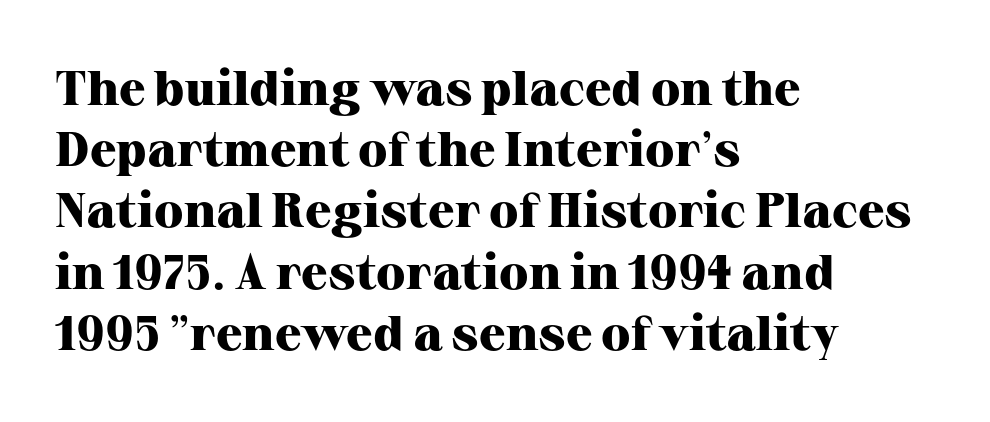
The image shows 49 px heavy serif type, upright; set left-aligned, normal line spacing (1.25x), normal letter spacing, not underlined; high stroke contrast and a medium x-height.
